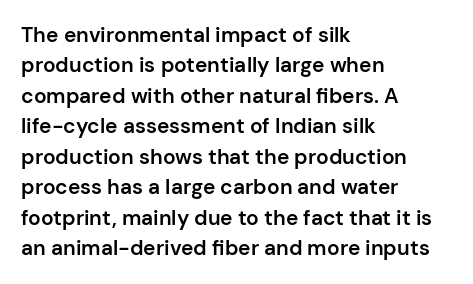
Q: Is the text bold? A: Semi-bold.
Q: Is the text italic (slanted)? A: No, it is upright.
Q: Is the text underlined? A: No.
Q: How is the paragraph aligned? A: Left-aligned.
Q: Is the spacing between letters normal or unusually wide? A: Normal.
Q: Is the spacing between lines tight, normal or loose? A: Normal.
